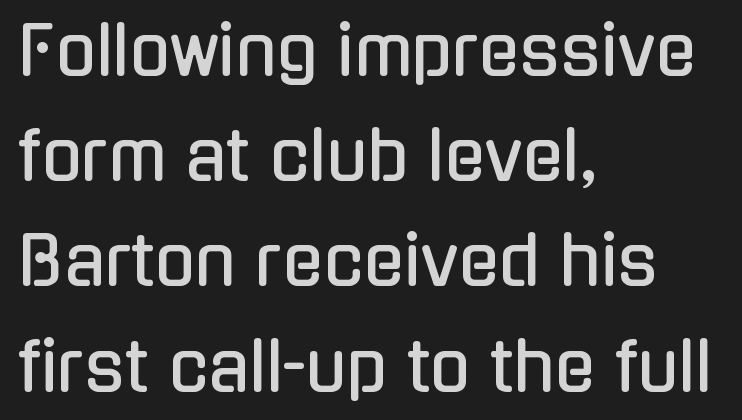
The image shows 67 px condensed sans-serif type, upright; set left-aligned, normal line spacing (1.57x), normal letter spacing, not underlined; low stroke contrast and a medium x-height.
